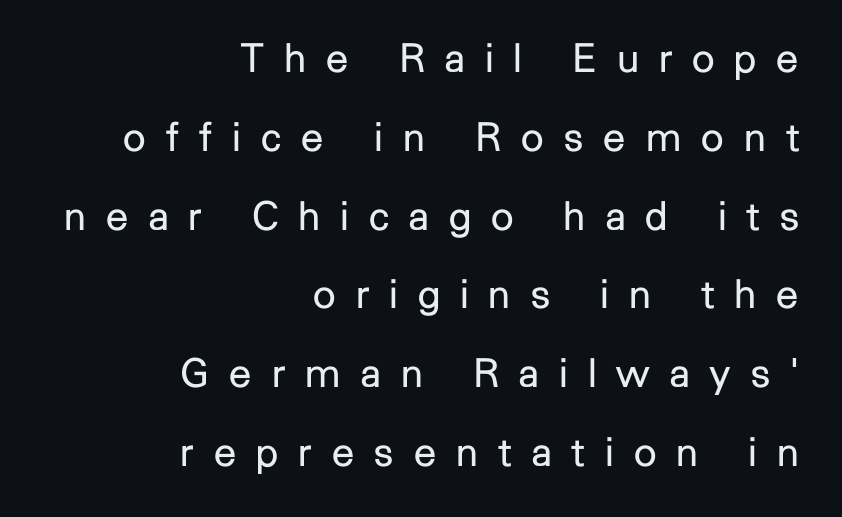
Do the characters align in a grid? No, the font is proportional. The axis of the letterforms is exactly vertical. Descenders hang freely into open space. In terms of leading, this rendering errs on the spacious side.
